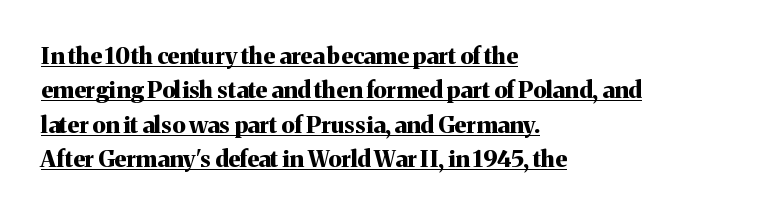
The rendering uses the underline text-decoration. Emphasis by weight is at full strength: bold. The font's upright variant was chosen for this text. A classic flush-left, rag-right setting is used for this passage.
